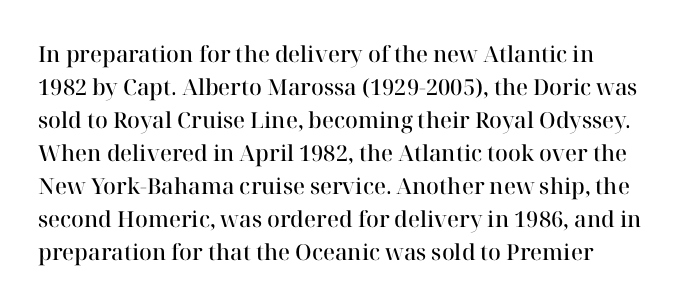
The image shows 22 px text type, upright; set normal line spacing (1.5x), normal letter spacing, not underlined.
